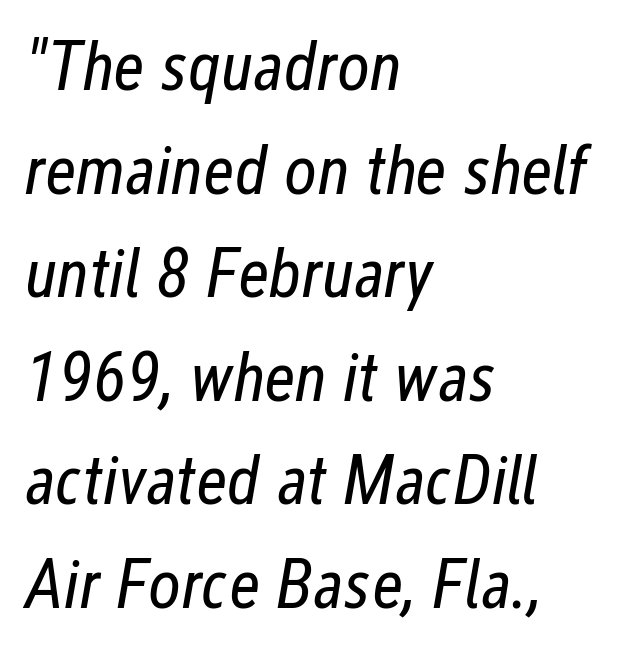
Stroke mass is kept to a normal reading level or below. The string is rendered with underlining switched off. Yep, that's italic — everything's leaning. One-word summary of the alignment: left. No extra tracking has been applied to these lines.
